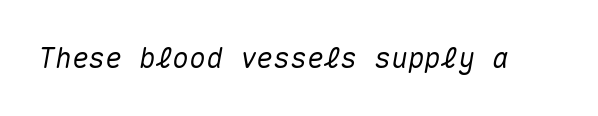
This rendering leaves character spacing at its baseline value. Monospaced: the letters line up in strict vertical columns. Posture: slanted. Descenders are the only things crossing below the line.
